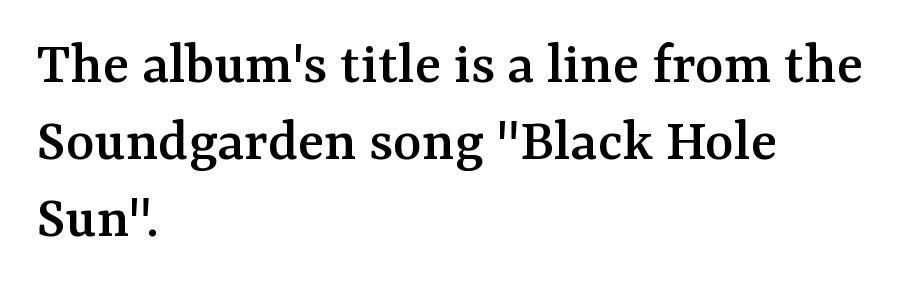
Quick note: not italic, upright. Line beginnings align vertically; line endings do not. Font category for this specimen: serif. A clean baseline with only descenders dipping below it.
